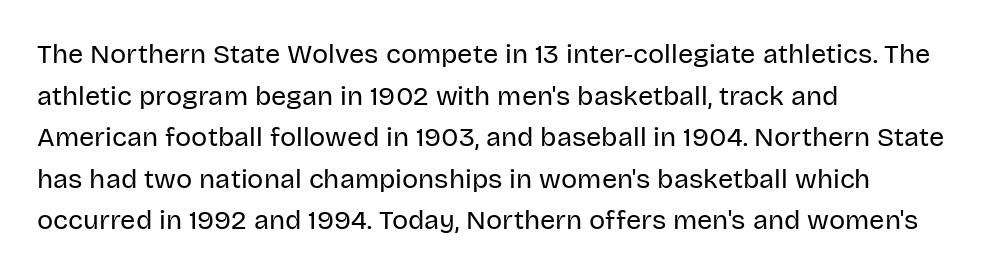
Q: Is the text bold? A: No.
Q: Is the text italic (slanted)? A: No, it is upright.
Q: Is the text underlined? A: No.
Q: How is the paragraph aligned? A: Left-aligned.
Q: Is the spacing between letters normal or unusually wide? A: Normal.
Q: Is the spacing between lines tight, normal or loose? A: Normal.
